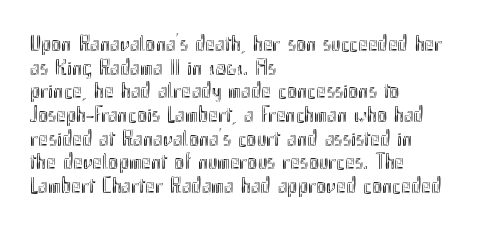
The image shows 23 px text type, upright; set left-aligned, tight line spacing (1.03x), normal letter spacing, not underlined.
